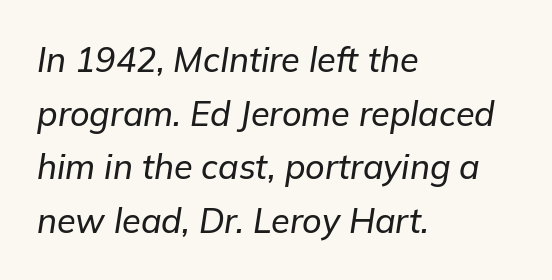
The image shows 34 px text type, italic (leaning right); set left-aligned, normal line spacing (1.58x), normal letter spacing, not underlined; low stroke contrast and a medium x-height.
